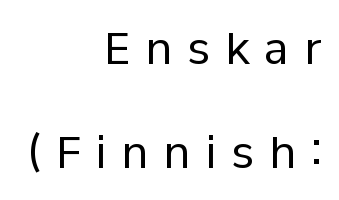
{"serif": "no", "italic": "no", "bold": "no", "weight": "regular", "width": "normal", "stroke_contrast": "low", "x_height": "medium", "monospaced": "no", "underline": "no", "align": "right", "line_spacing": "loose", "line_spacing_ratio": 2.36, "letter_spacing": "wide", "letter_spacing_em": 0.33, "glyph_px": 44}
